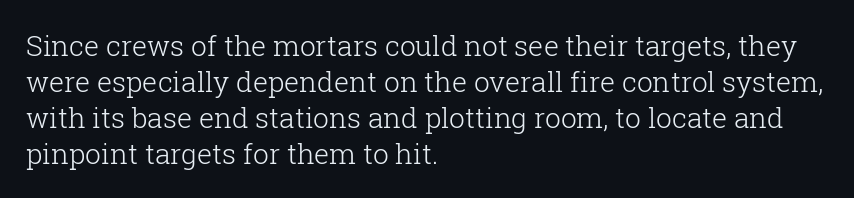
{"serif": "yes", "italic": "no", "bold": "no", "weight": "light", "width": "normal", "stroke_contrast": "low", "x_height": "medium", "monospaced": "no", "underline": "no", "align": "left", "line_spacing": "normal", "line_spacing_ratio": 1.28, "letter_spacing": "normal", "letter_spacing_em": 0.0, "glyph_px": 28}
